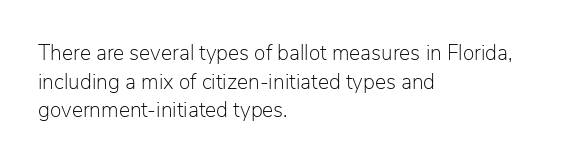
The image shows 21 px text type, upright; set left-aligned, normal line spacing (1.36x), normal letter spacing, not underlined.
